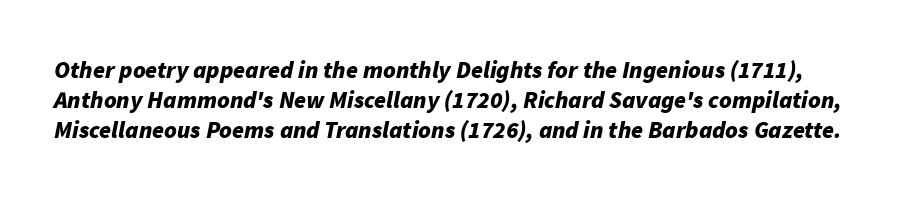
Inter-character spacing is left at the font's built-in metrics. Characters are canted at an angle relative to the baseline's perpendicular. The baseline area is clear. These lines carry a lot of weight — the face is fully bold.
